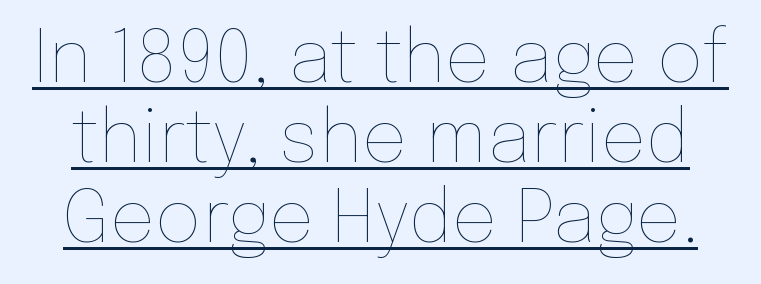
Is this a fixed-width face? No — the glyphs have proportional, varying widths. Cramped leading. The letterforms sit at book weight or below. The sample's only ornament is a line tracing under the words. Honestly, the letter spacing is just normal — you wouldn't notice it. Notice how the stems are strictly vertical — no italics here.
